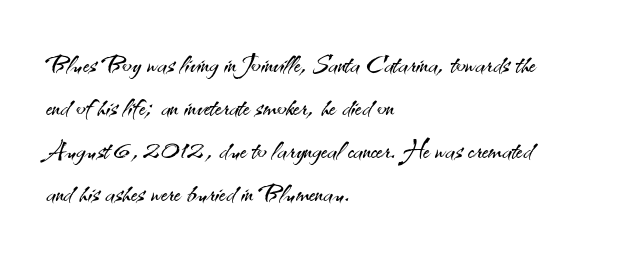
Q: Is the text bold? A: No.
Q: Is the text italic (slanted)? A: Yes.
Q: Is the typeface a serif or a sans-serif typeface? A: Sans-serif.
Q: Is the text underlined? A: No.
Q: How is the paragraph aligned? A: Left-aligned.
Q: Is the spacing between letters normal or unusually wide? A: Normal.
Q: Width (condensed, normal, or wide)? A: Normal.
Q: Stroke contrast? A: Medium.
Q: x-height? A: Small.
Q: Monospaced? A: No.
